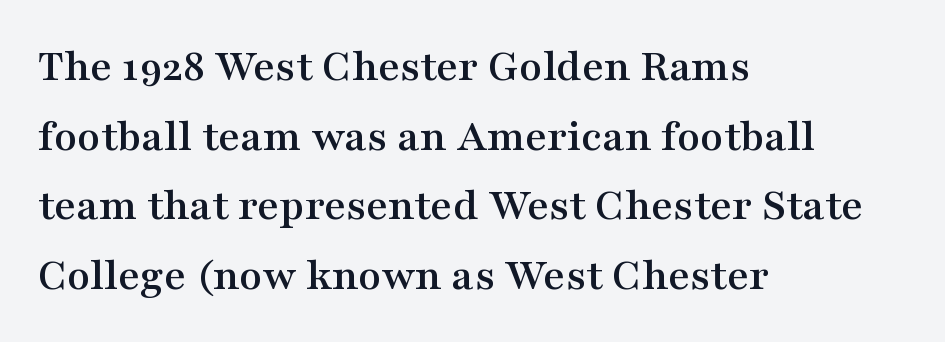
These lines were composed using upright roman letters. Descenders hang freely into open space. A typesetter would label this face a serif. A classic flush-left, rag-right setting is used for this passage. Each letter keeps its own natural width here, so spacing adapts to shape.
